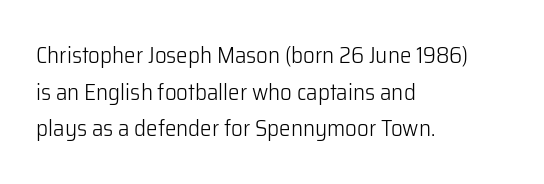
{"italic": "no", "bold": "no", "underline": "no", "align": "left", "line_spacing": "normal", "line_spacing_ratio": 1.59, "letter_spacing": "normal", "letter_spacing_em": 0.0, "glyph_px": 23}
